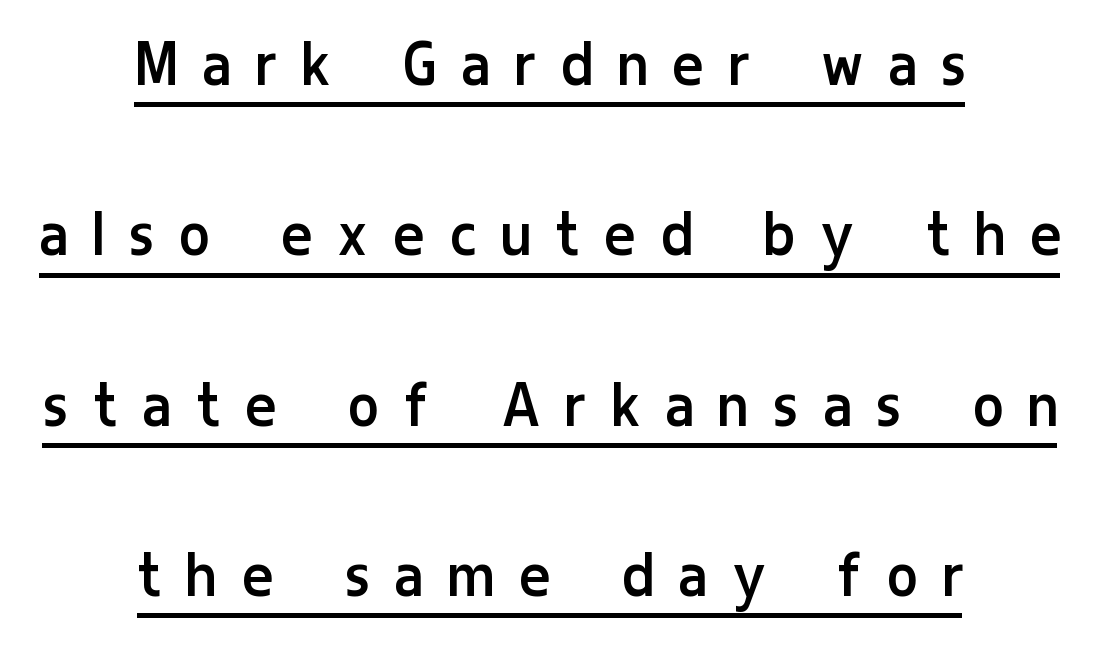
The image shows 71 px regular-weight, condensed sans-serif type, upright; set centered, loose line spacing (2.4x), unusually wide letter spacing (+0.38 em), underlined; low stroke contrast and a medium x-height.
